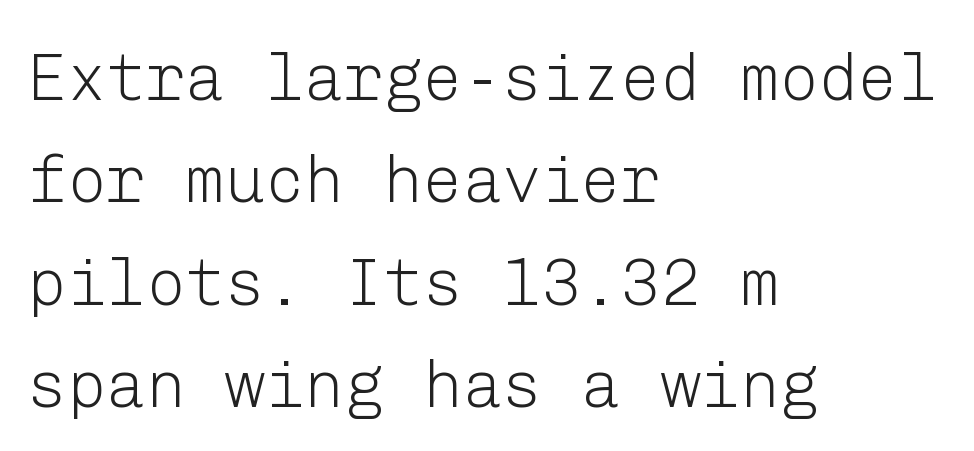
The image shows 66 px light sans-serif type, upright; set left-aligned, normal line spacing (1.55x), normal letter spacing, not underlined; low stroke contrast and a medium x-height.
